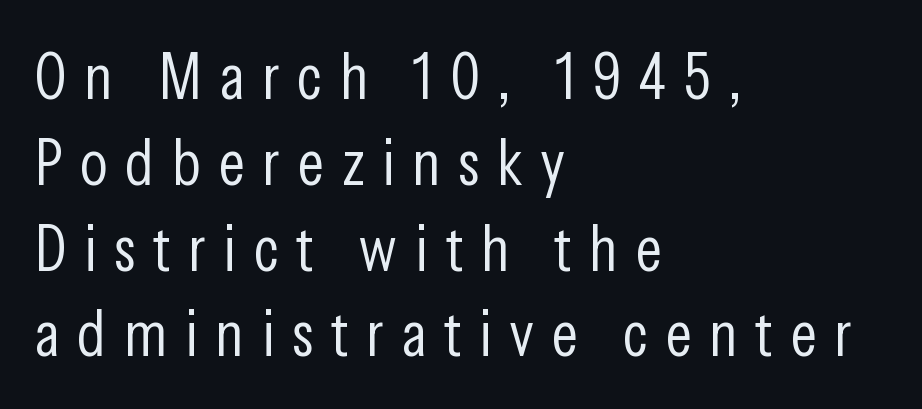
Q: Is the text bold? A: No.
Q: Is the text italic (slanted)? A: No, it is upright.
Q: Is the typeface a serif or a sans-serif typeface? A: Sans-serif.
Q: Is the text underlined? A: No.
Q: How is the paragraph aligned? A: Left-aligned.
Q: Is the spacing between letters normal or unusually wide? A: Unusually wide.
Q: Is the spacing between lines tight, normal or loose? A: Normal.
Q: Width (condensed, normal, or wide)? A: Condensed.
Q: Stroke contrast? A: Low.
Q: x-height? A: Medium.
Q: Monospaced? A: No.
